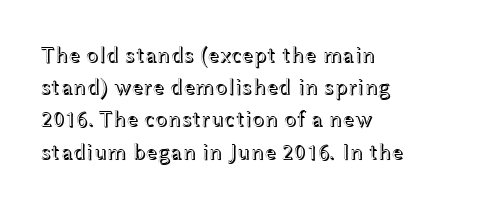
Q: Is the text italic (slanted)? A: No, it is upright.
Q: Is the text underlined? A: No.
Q: How is the paragraph aligned? A: Left-aligned.
Q: Is the spacing between letters normal or unusually wide? A: Normal.
Q: Is the spacing between lines tight, normal or loose? A: Normal.
